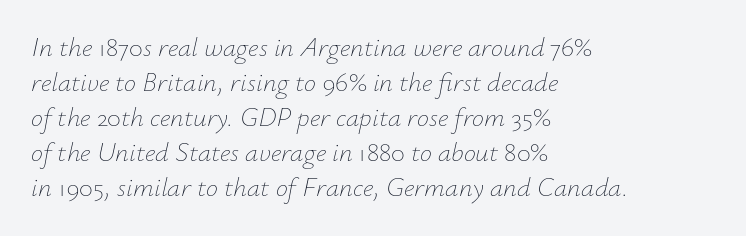
The image shows 27 px text type, italic (leaning right); set left-aligned, normal line spacing (1.3x), normal letter spacing, not underlined.
